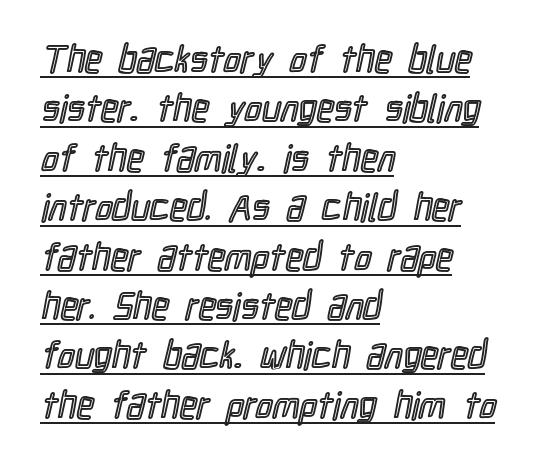
Q: Is the text italic (slanted)? A: Yes.
Q: Is the text underlined? A: Yes.
Q: How is the paragraph aligned? A: Left-aligned.
Q: Is the spacing between letters normal or unusually wide? A: Normal.
Q: Is the spacing between lines tight, normal or loose? A: Normal.
Q: Width (condensed, normal, or wide)? A: Condensed.
Q: x-height? A: Medium.
Q: Monospaced? A: No.
